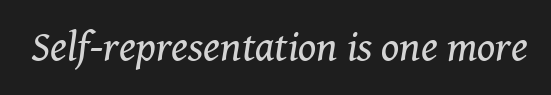
Q: Is the text bold? A: No.
Q: Is the text italic (slanted)? A: Yes, it leans right by about 8 degrees.
Q: Is the typeface a serif or a sans-serif typeface? A: Serif.
Q: Is the text underlined? A: No.
Q: Is the spacing between letters normal or unusually wide? A: Normal.
Q: Width (condensed, normal, or wide)? A: Normal.
Q: Stroke contrast? A: Medium.
Q: x-height? A: Medium.
Q: Monospaced? A: No.
